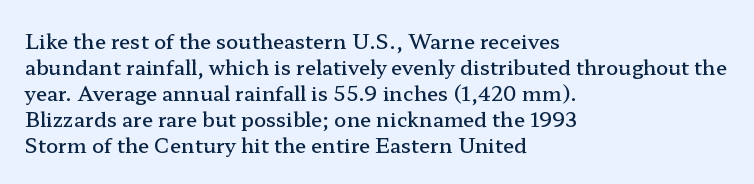
Is there any slant? The stems are plumb. In terms of letterspacing, this is plain default setting. The baseline area is clear. The passage is arranged the way most books set body copy — flush left.
